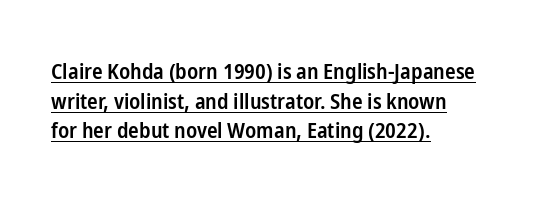
The image shows 22 px text type, upright; set left-aligned, normal line spacing (1.35x), normal letter spacing, underlined.
